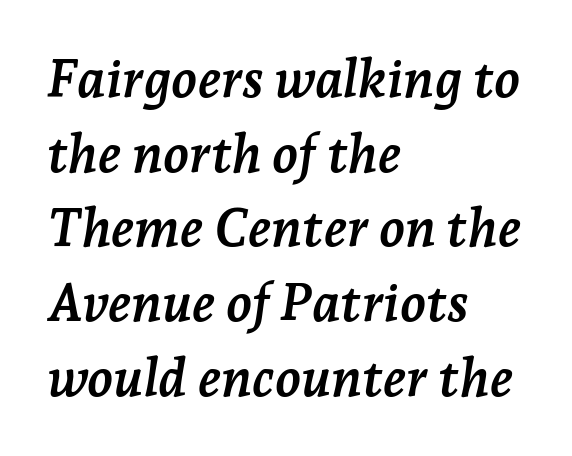
The image shows 53 px semibold serif type, italic (leaning right); set left-aligned, normal line spacing (1.41x), normal letter spacing, not underlined; low stroke contrast and a medium x-height.
